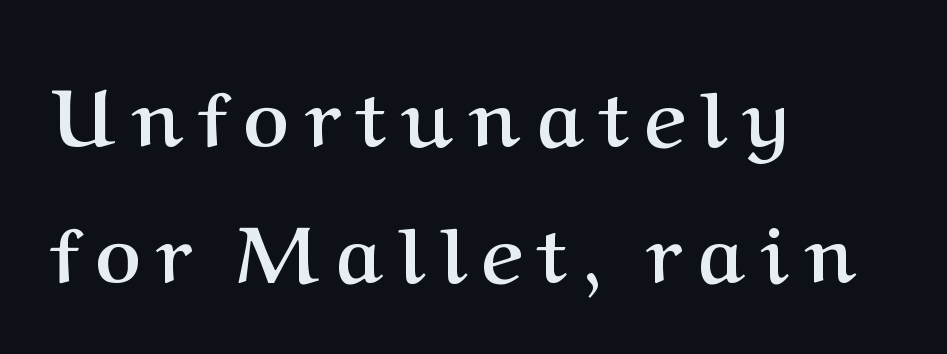
In terms of letterform style, serifs are clearly present. The lines are quadded left. No word sits above an underline. This sample uses an upright cut, with every glyph sitting square on the baseline. The rendering uses a bold face; every stroke is thick and dark. Observe the wide spacing: letters keep a clear distance from each other.
